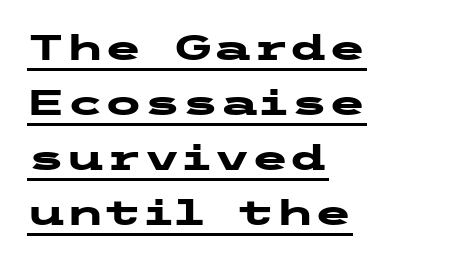
The image shows 35 px heavy, wide sans-serif type, upright; set left-aligned, normal line spacing (1.57x), normal letter spacing, underlined; low stroke contrast and a medium x-height.
